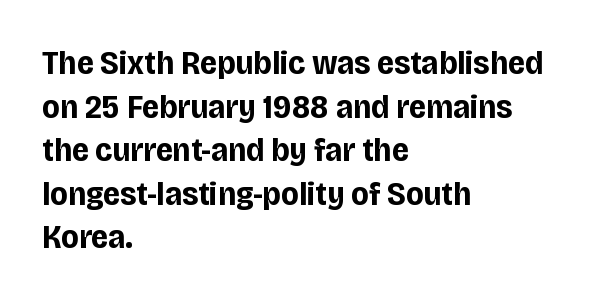
Horizontal bands of white between lines are of average thickness. The letters sit at their default tracking, neither squeezed nor spread. This sample uses a sans-serif face. The rendering uses natural spacing where letterforms have individual widths. Posture: vertical. The rag falls on the right side of this text block.
